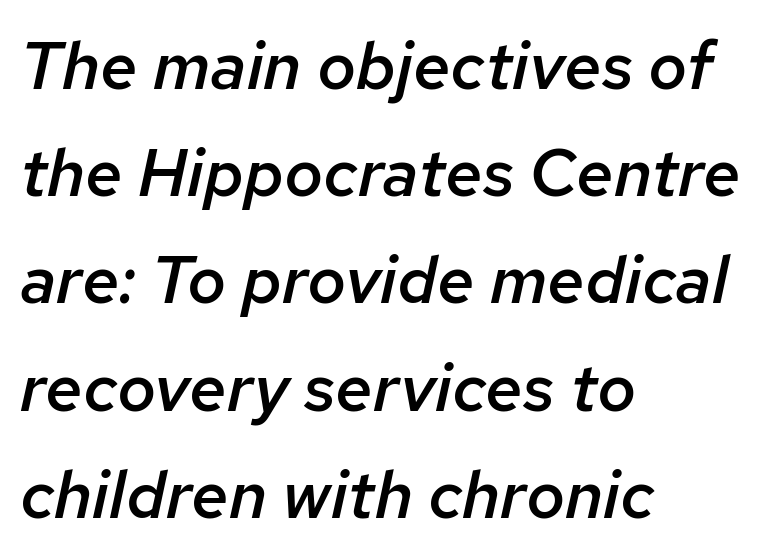
{"italic": "yes", "lean": "right", "slant_degrees": 12, "bold": "semi", "weight": "semibold", "width": "normal", "stroke_contrast": "low", "x_height": "medium", "monospaced": "no", "underline": "no", "align": "left", "line_spacing": "normal", "line_spacing_ratio": 1.6, "letter_spacing": "normal", "letter_spacing_em": 0.0, "glyph_px": 67}
